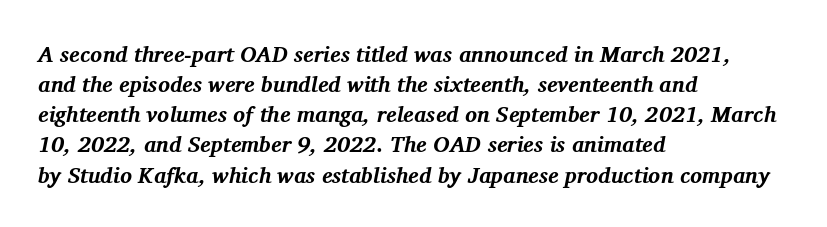
Q: Is the text bold? A: Yes.
Q: Is the text italic (slanted)? A: Yes, it leans right by about 11 degrees.
Q: Is the text underlined? A: No.
Q: How is the paragraph aligned? A: Left-aligned.
Q: Is the spacing between letters normal or unusually wide? A: Normal.
Q: Is the spacing between lines tight, normal or loose? A: Normal.
